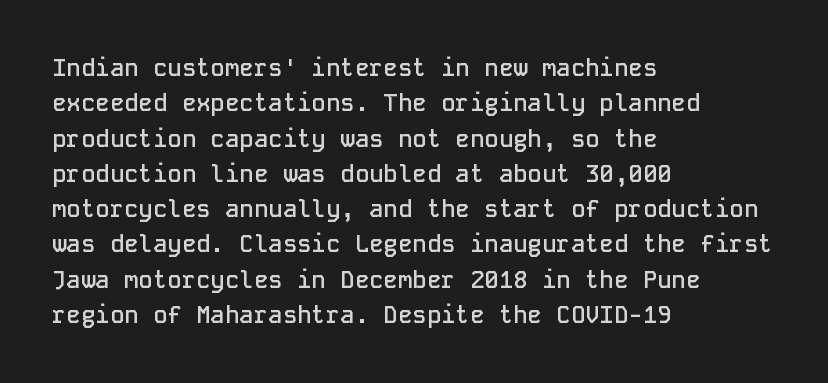
The image shows 24 px text type, upright; set left-aligned, normal line spacing (1.47x), normal letter spacing, not underlined.
